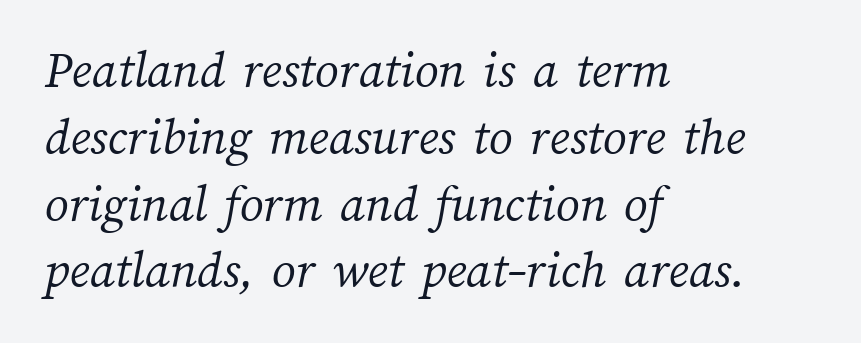
The image shows 53 px light type; set left-aligned, normal line spacing (1.26x), normal letter spacing, not underlined; medium stroke contrast and a medium x-height.
